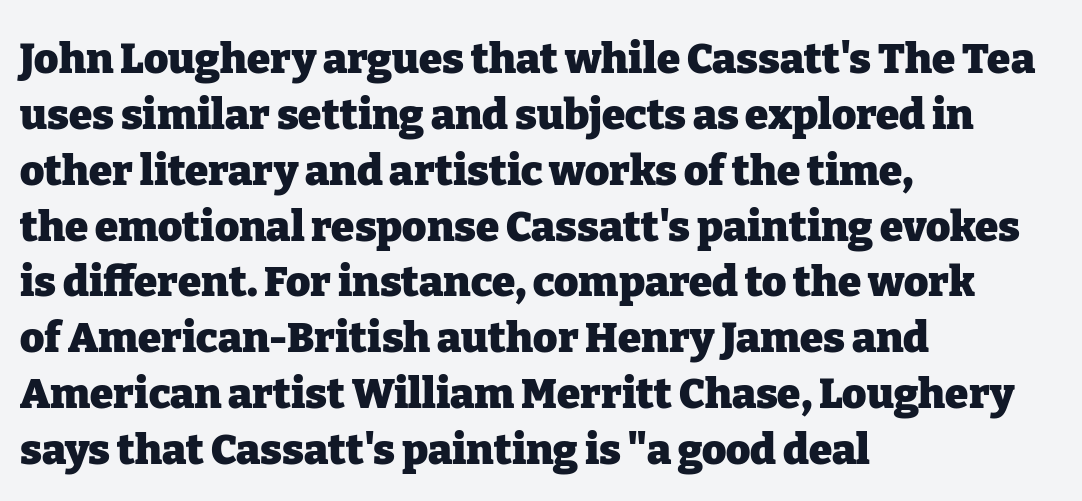
Q: Is the text bold? A: Yes.
Q: Is the text italic (slanted)? A: No, it is upright.
Q: Is the typeface a serif or a sans-serif typeface? A: Serif.
Q: Is the text underlined? A: No.
Q: How is the paragraph aligned? A: Left-aligned.
Q: Is the spacing between letters normal or unusually wide? A: Normal.
Q: Is the spacing between lines tight, normal or loose? A: Normal.
Q: Width (condensed, normal, or wide)? A: Normal.
Q: Stroke contrast? A: Low.
Q: x-height? A: Medium.
Q: Monospaced? A: No.
